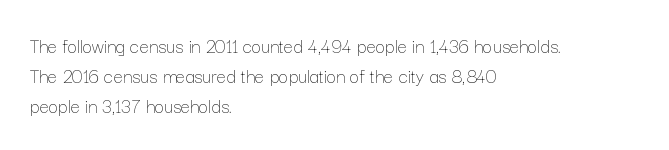
Quick note: interline space is typical. Nothing unusual about the tracking: characters are spaced as the font intends. Unmarked baselines from the first word to the last. No italicization has been applied; the sample stays upright.
